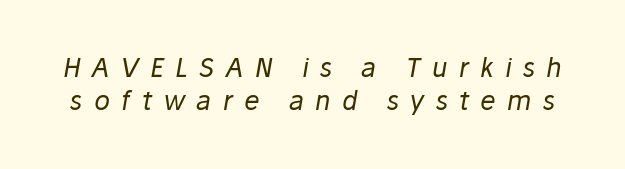
{"italic": "yes", "lean": "right", "slant_degrees": 10, "bold": "no", "underline": "no", "line_spacing": "normal", "line_spacing_ratio": 1.28, "letter_spacing": "wide", "letter_spacing_em": 0.44, "glyph_px": 26}
